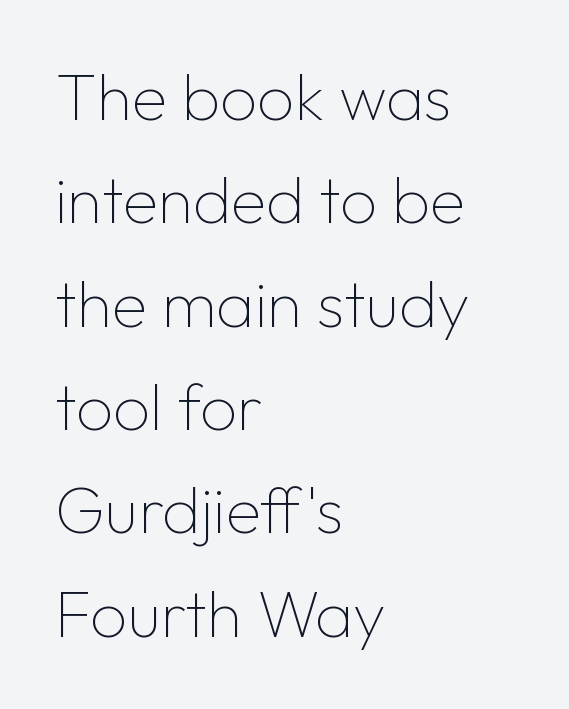
{"serif": "no", "italic": "no", "bold": "no", "weight": "thin", "width": "normal", "stroke_contrast": "low", "x_height": "medium", "monospaced": "no", "underline": "no", "align": "left", "line_spacing": "normal", "line_spacing_ratio": 1.59, "letter_spacing": "normal", "letter_spacing_em": 0.0, "glyph_px": 65}
